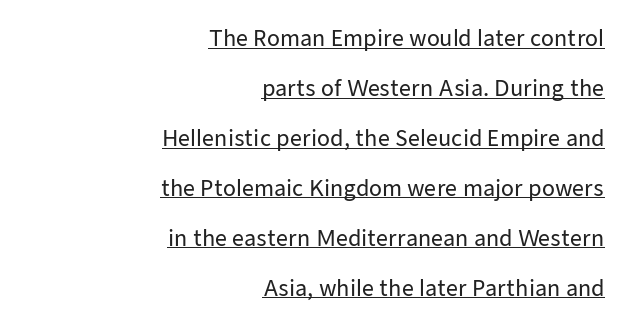
{"italic": "no", "underline": "yes", "align": "right", "line_spacing": "loose", "line_spacing_ratio": 2.38, "letter_spacing": "normal", "letter_spacing_em": 0.0, "glyph_px": 21}
